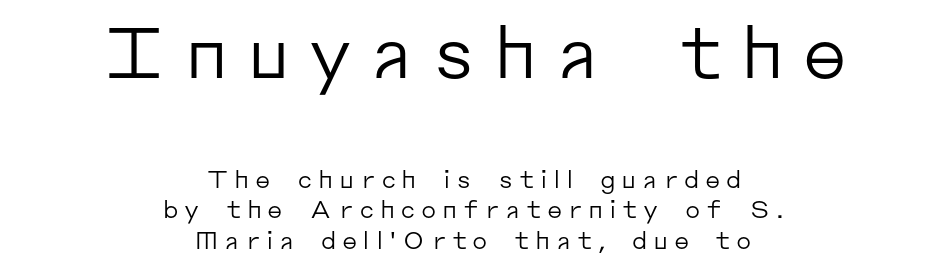
The image shows 71 px regular-weight sans-serif type, upright; set centered, normal line spacing (1.26x), unusually wide letter spacing (+0.23 em), not underlined; the first (top) block is 2.96x larger; low stroke contrast and a medium x-height.
